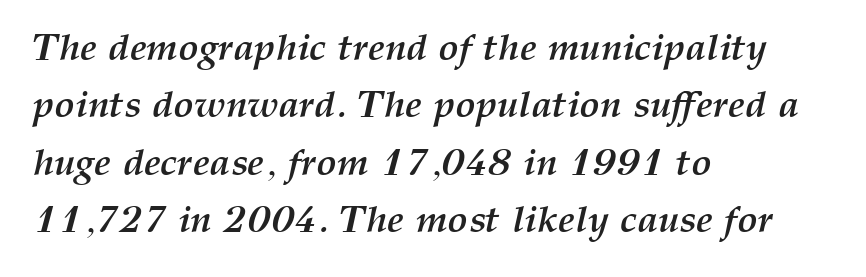
I'd describe the lettering as bold — thick and assertive. This sample uses an oblique cut, with every glyph tilted off the vertical. A clean baseline with only descenders dipping below it. This rendering leaves character spacing at its baseline value. In terms of leading, this rendering sits right in the middle. This sample has the flowing, uneven cadence of proportional lettering.
